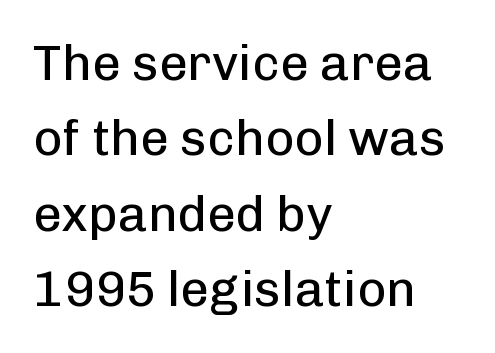
The image shows 50 px regular-weight sans-serif type, upright; set left-aligned, normal line spacing (1.51x), normal letter spacing, not underlined; low stroke contrast and a medium x-height.
